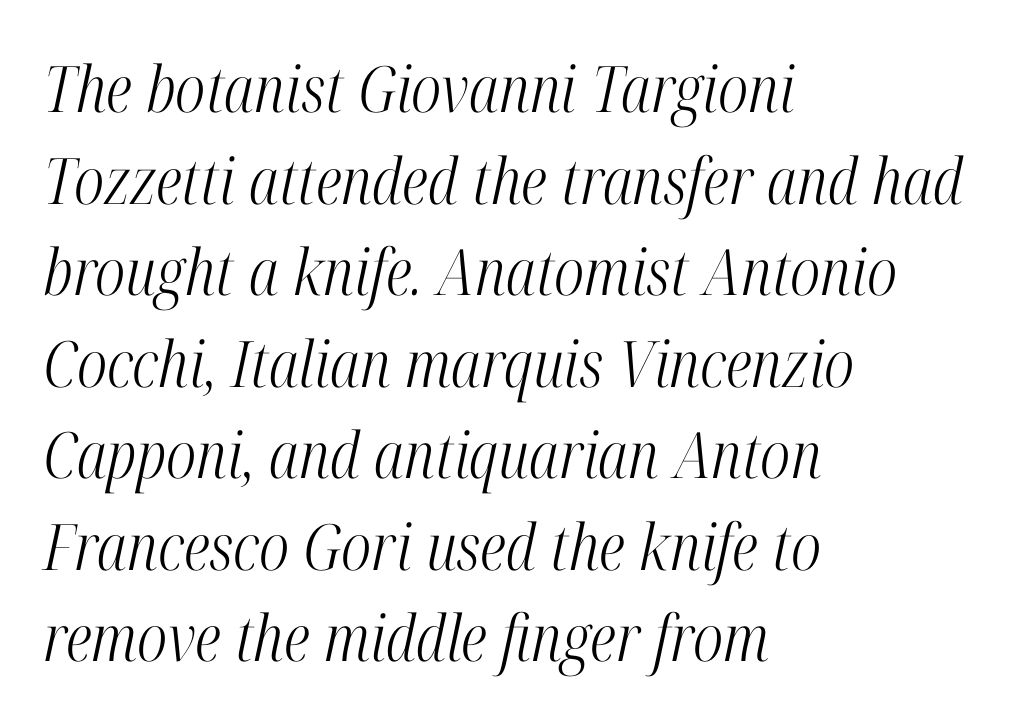
Q: Is the text bold? A: No.
Q: Is the text italic (slanted)? A: Yes, it leans right by about 12 degrees.
Q: Is the typeface a serif or a sans-serif typeface? A: Serif.
Q: Is the text underlined? A: No.
Q: How is the paragraph aligned? A: Left-aligned.
Q: Is the spacing between letters normal or unusually wide? A: Normal.
Q: Is the spacing between lines tight, normal or loose? A: Normal.
Q: Width (condensed, normal, or wide)? A: Condensed.
Q: Stroke contrast? A: High.
Q: x-height? A: Medium.
Q: Monospaced? A: No.
